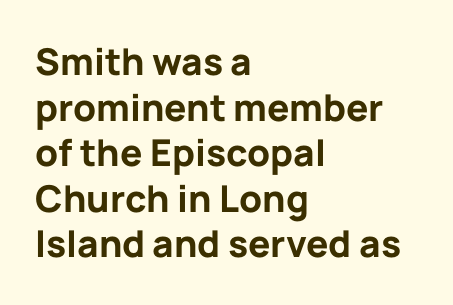
Q: Is the text bold? A: Yes.
Q: Is the text italic (slanted)? A: No, it is upright.
Q: Is the typeface a serif or a sans-serif typeface? A: Sans-serif.
Q: Is the text underlined? A: No.
Q: How is the paragraph aligned? A: Left-aligned.
Q: Is the spacing between letters normal or unusually wide? A: Normal.
Q: Width (condensed, normal, or wide)? A: Normal.
Q: Stroke contrast? A: Low.
Q: x-height? A: Medium.
Q: Monospaced? A: No.
